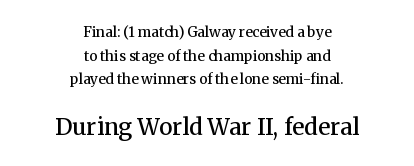
Reading down the block, each line starts at a different indent, mirrored at its end. Tracking value appears to be zero — textbook default spacing. This is the regular roman posture of the typeface. Beneath every word, the page is bare. Stems and bowls a touch heavier than normal — semibold.
